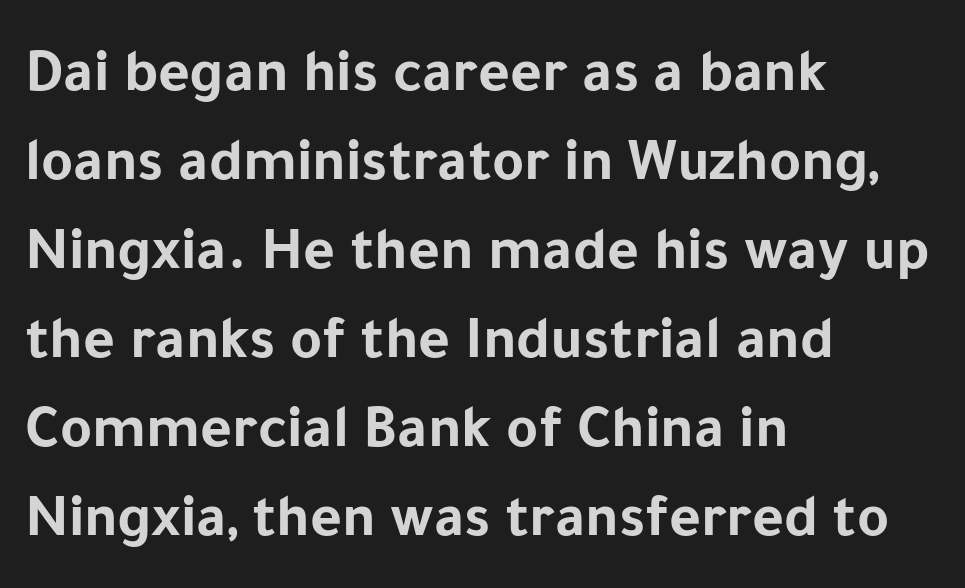
The typesetter chose a ragged-right arrangement here. Quick note: interline space is typical. Proportional: the letters do not fall into vertical columns. Underlining? Definitely not there.
